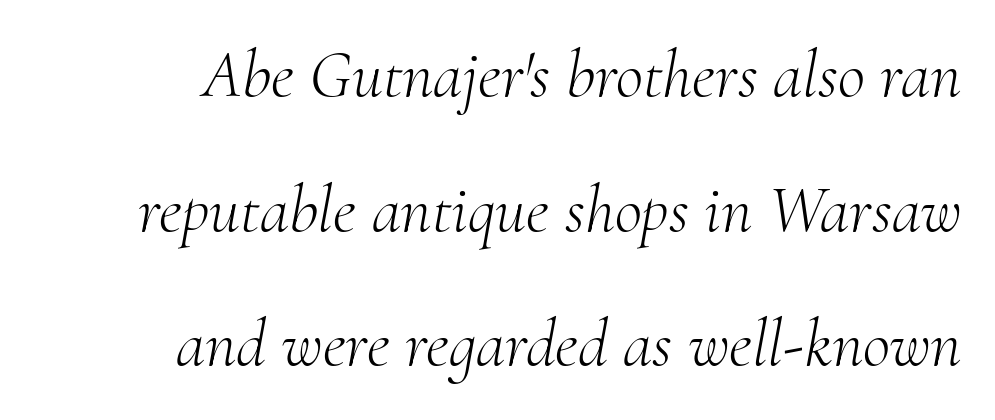
The image shows 67 px light serif type, italic (leaning right); set right-aligned, loose line spacing (2.01x), normal letter spacing, not underlined; medium stroke contrast and a small x-height.
